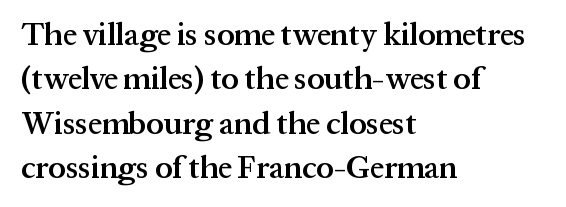
Glyph-to-glyph distance matches everyday printed text. This is moderately heavy type, rendered in semibold. Looks like regular typesetting: each glyph gets only the width it needs. The type family on display is of the serif kind. Unlike italic type, these characters show no tilt at all.
